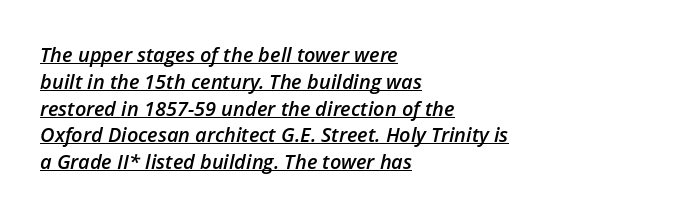
Q: Is the text bold? A: Semi-bold.
Q: Is the text italic (slanted)? A: Yes, it leans right by about 12 degrees.
Q: Is the text underlined? A: Yes.
Q: How is the paragraph aligned? A: Left-aligned.
Q: Is the spacing between letters normal or unusually wide? A: Normal.
Q: Is the spacing between lines tight, normal or loose? A: Normal.
